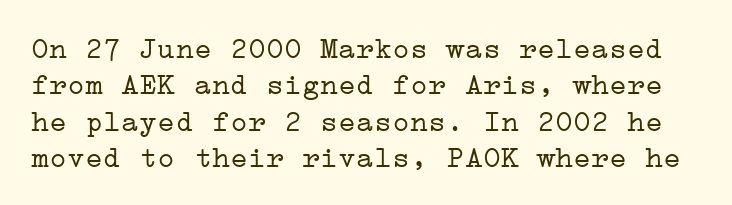
{"serif": "yes", "italic": "no", "bold": "no", "weight": "light", "width": "wide", "stroke_contrast": "low", "x_height": "medium", "underline": "no", "line_spacing_ratio": 1.21, "letter_spacing": "normal", "letter_spacing_em": 0.0, "glyph_px": 30}
